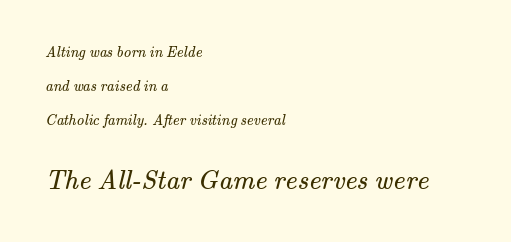
{"bold": "no", "underline": "no", "align": "left", "line_spacing": "loose", "line_spacing_ratio": 2.26, "letter_spacing": "normal", "letter_spacing_em": 0.0, "larger_block": "second", "size_ratio": 1.8, "glyph_px": 27}
